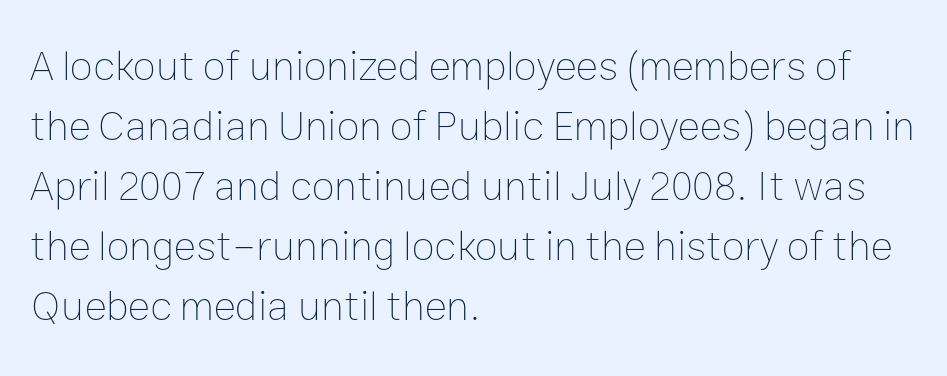
{"italic": "no", "bold": "no", "weight": "thin", "width": "normal", "stroke_contrast": "low", "x_height": "medium", "monospaced": "no", "underline": "no", "align": "left", "line_spacing": "normal", "line_spacing_ratio": 1.43, "letter_spacing": "normal", "letter_spacing_em": 0.0, "glyph_px": 42}
